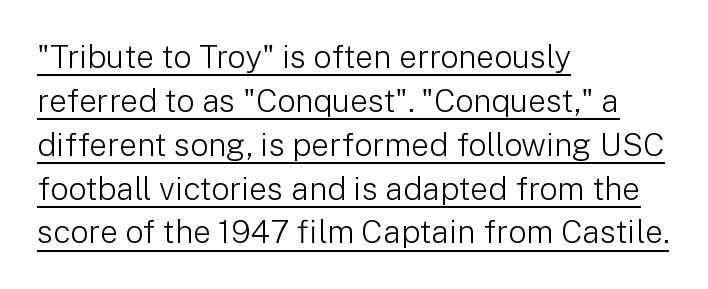
Q: Is the text bold? A: No.
Q: Is the text italic (slanted)? A: No, it is upright.
Q: Is the typeface a serif or a sans-serif typeface? A: Sans-serif.
Q: Is the text underlined? A: Yes.
Q: How is the paragraph aligned? A: Left-aligned.
Q: Is the spacing between letters normal or unusually wide? A: Normal.
Q: Is the spacing between lines tight, normal or loose? A: Normal.
Q: Width (condensed, normal, or wide)? A: Normal.
Q: Stroke contrast? A: Low.
Q: x-height? A: Medium.
Q: Monospaced? A: No.
